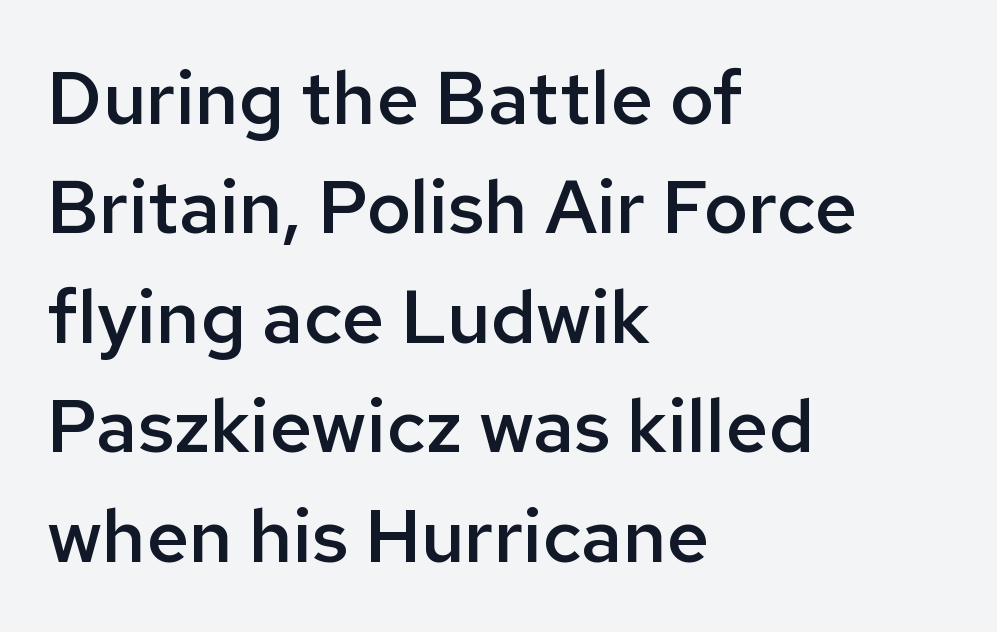
Characters follow at the spacing the type designer built in. The passage shown stacks its lines at a standard gap. Grotesque or geometric, the face here clearly has no serifs. Every stem runs plumb, perpendicular to the baseline. Is the block centered? No — it sits flush against the left margin. Typographic density is moderately raised because the face is semibold.
